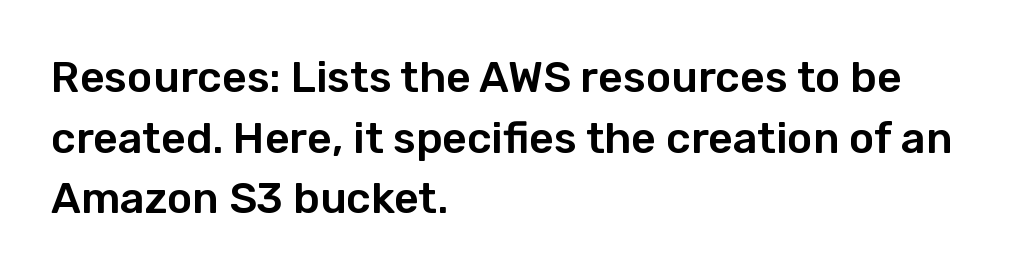
{"serif": "no", "italic": "no", "width": "normal", "stroke_contrast": "low", "x_height": "medium", "monospaced": "no", "underline": "no", "align": "left", "line_spacing": "normal", "line_spacing_ratio": 1.41, "letter_spacing": "normal", "letter_spacing_em": 0.0, "glyph_px": 43}
